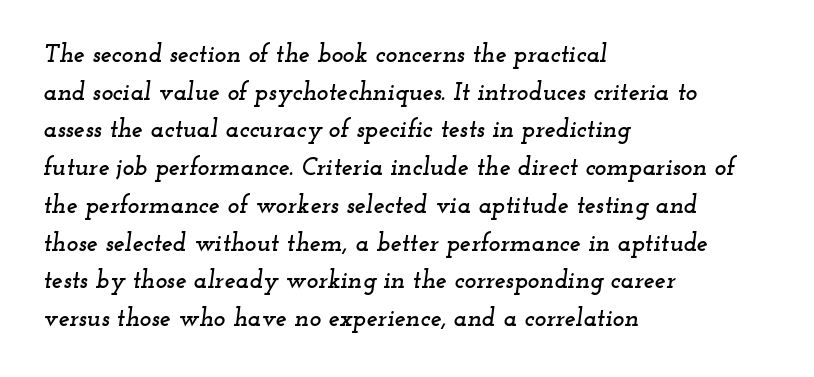
The axis of the letterforms is tilted away from vertical. The space between consecutive lines is moderate. No word sits above an underline. Horizontally, the lines are justified to the leading edge only. Here the glyphs are tracked normally, forming tight word shapes.
